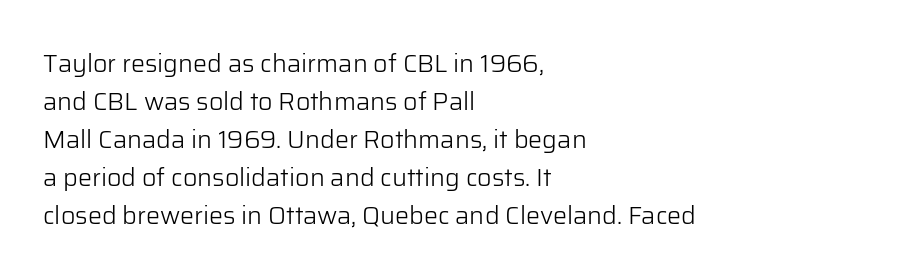
{"italic": "no", "bold": "no", "underline": "no", "align": "left", "line_spacing": "normal", "line_spacing_ratio": 1.52, "letter_spacing": "normal", "letter_spacing_em": 0.0, "glyph_px": 25}
